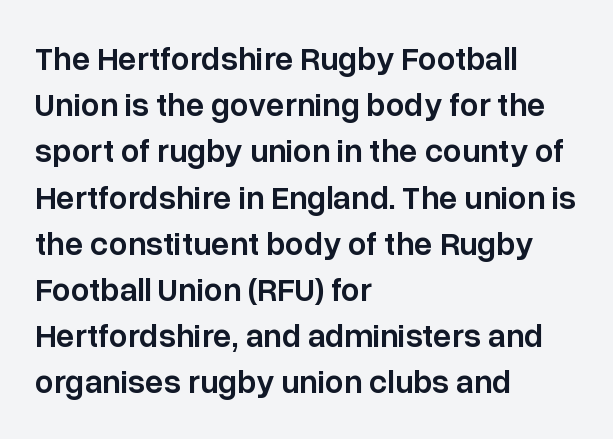
Every letter is mildly thick-stroked: semibold rather than bold. Does extra space separate the letters? No, they use regular spacing. Designer's note — italics off, roman on. Vertical spacing — default. Plain, unruled lines of type.
